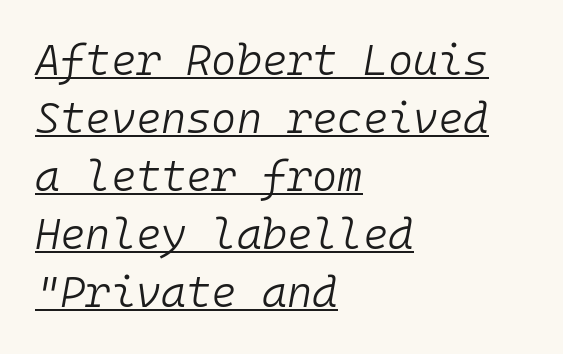
Q: Is the text bold? A: No.
Q: Is the text italic (slanted)? A: Yes, it leans right by about 10 degrees.
Q: Is the text underlined? A: Yes.
Q: How is the paragraph aligned? A: Left-aligned.
Q: Is the spacing between letters normal or unusually wide? A: Normal.
Q: Is the spacing between lines tight, normal or loose? A: Normal.
Q: Width (condensed, normal, or wide)? A: Normal.
Q: Stroke contrast? A: Low.
Q: x-height? A: Medium.
Q: Monospaced? A: Yes.
